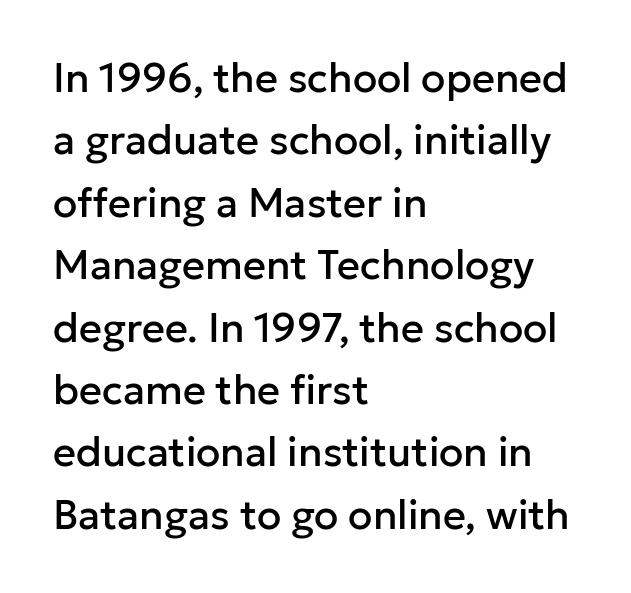
{"serif": "no", "italic": "no", "width": "normal", "stroke_contrast": "low", "x_height": "medium", "monospaced": "no", "underline": "no", "align": "left", "line_spacing": "normal", "line_spacing_ratio": 1.56, "letter_spacing": "normal", "letter_spacing_em": 0.0, "glyph_px": 40}
